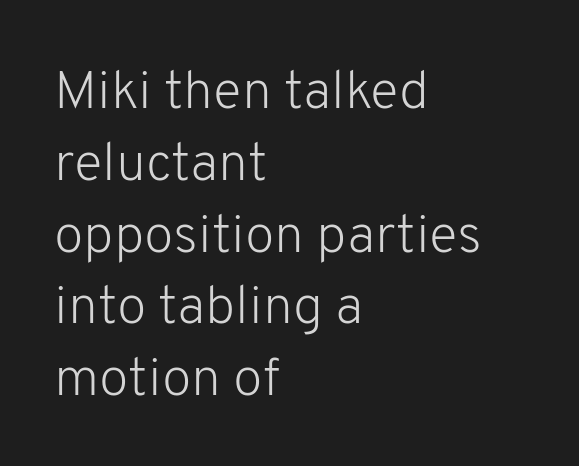
Inter-character spacing is left at the font's built-in metrics. Note the varied advance widths — an 'i' is clearly narrower than an 'm'. The gap between lines stays unmarked. In CSS terms this would be text-align: left.
